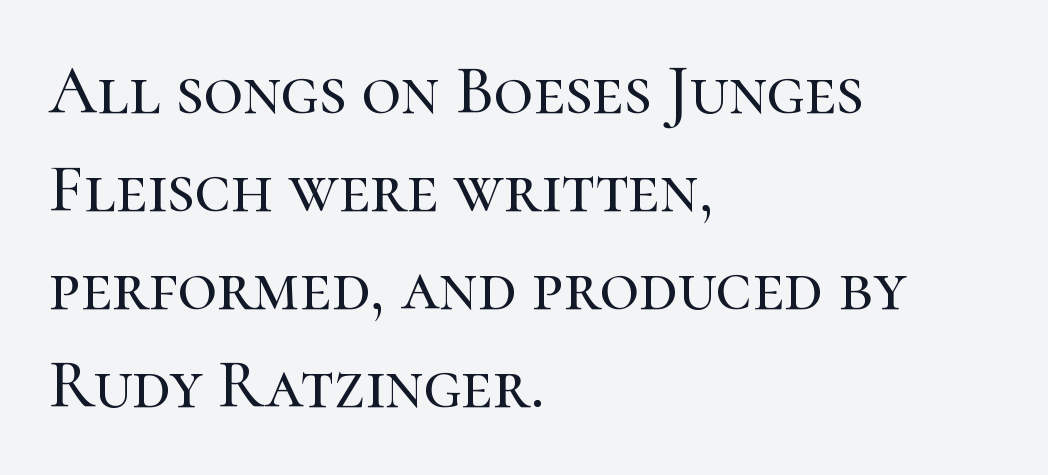
The horizontal fit of the characters is conventional and even. Every row of glyphs begins at an identical x-position on the left. Looks like regular typesetting: each glyph gets only the width it needs. Reading down the column, the eye jumps a familiar distance to each next line. When letters stand straight like this, we call the style roman or upright. Has an underline been added? It has not.
